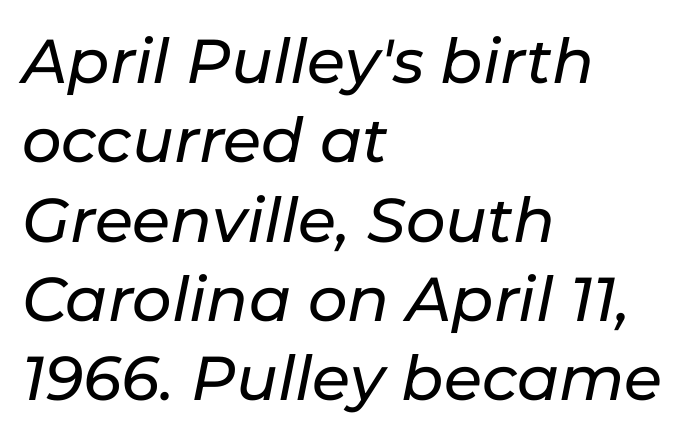
Does the leading feel generous? No, just average. Posture: slanted. Glance below the letters and you will spot only blank space. Horizontally, the lines are justified to the leading edge only. These lines keep a tight, regular rhythm from letter to letter.
